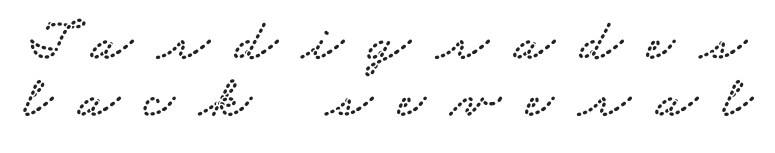
The image shows 60 px wide serif type; set tight line spacing (0.95x), unusually wide letter spacing (+0.42 em), not underlined; low stroke contrast and a small x-height.
